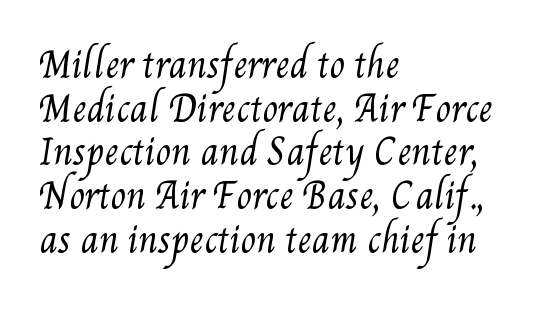
Q: Is the text bold? A: No.
Q: Is the text underlined? A: No.
Q: How is the paragraph aligned? A: Left-aligned.
Q: Is the spacing between letters normal or unusually wide? A: Normal.
Q: Is the spacing between lines tight, normal or loose? A: Normal.
Q: Width (condensed, normal, or wide)? A: Condensed.
Q: Stroke contrast? A: Medium.
Q: x-height? A: Small.
Q: Monospaced? A: No.
